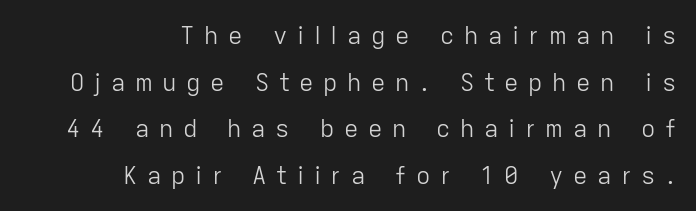
The image shows 24 px text type, upright; set right-aligned, loose line spacing (1.94x), unusually wide letter spacing (+0.4 em), not underlined.
